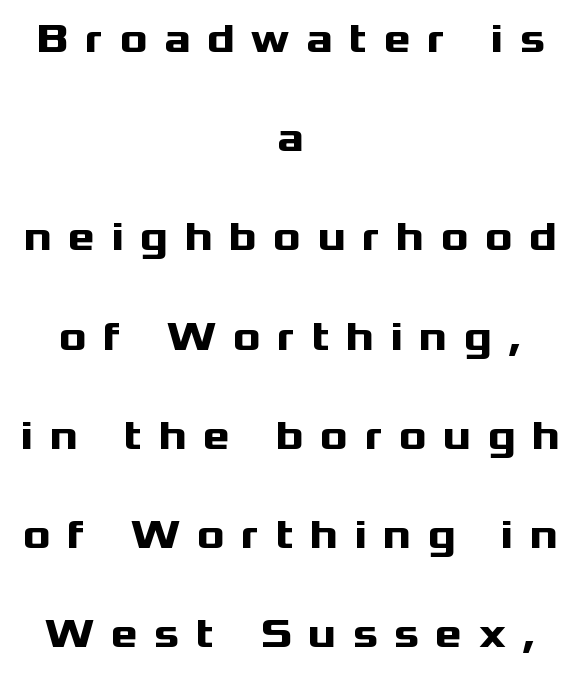
The image shows 41 px heavy, wide sans-serif type, upright; set centered, loose line spacing (2.42x), unusually wide letter spacing (+0.4 em), not underlined; medium stroke contrast and a medium x-height.
